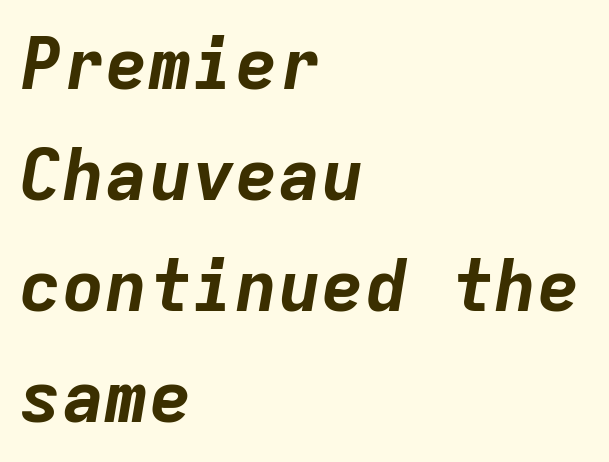
The image shows 72 px bold type, italic (leaning right), monospaced; set left-aligned, normal line spacing (1.54x), normal letter spacing, not underlined; low stroke contrast and a medium x-height.
